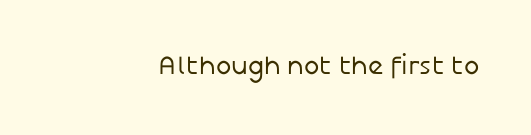
A roman cut, with each character standing at attention. Decoration check: the copy has no underline. The gaps between neighbouring characters are ordinary and unremarkable. Bold? No — there's no thickening of the strokes.
